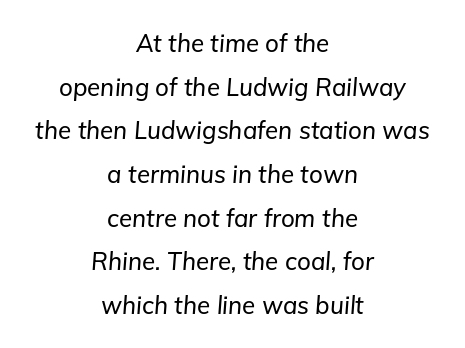
The image shows 24 px text type, italic (leaning right); set centered, line spacing 1.82x, normal letter spacing, not underlined.
